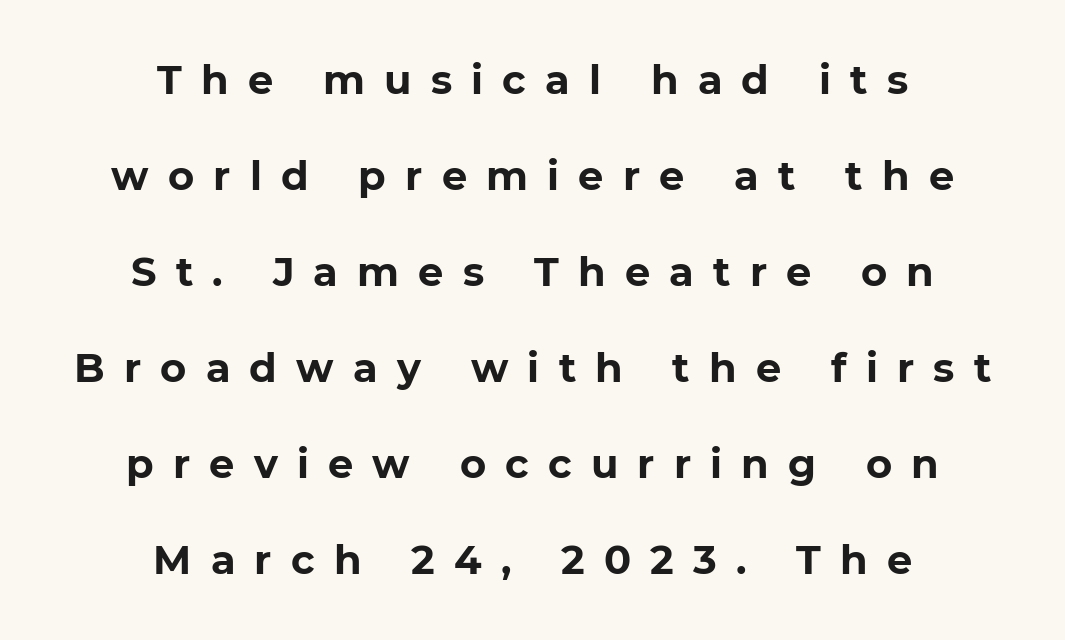
Q: Is the text bold? A: Yes.
Q: Is the text italic (slanted)? A: No, it is upright.
Q: Is the typeface a serif or a sans-serif typeface? A: Sans-serif.
Q: Is the text underlined? A: No.
Q: How is the paragraph aligned? A: Centered.
Q: Is the spacing between letters normal or unusually wide? A: Unusually wide.
Q: Is the spacing between lines tight, normal or loose? A: Loose.
Q: Width (condensed, normal, or wide)? A: Normal.
Q: Stroke contrast? A: Low.
Q: x-height? A: Medium.
Q: Monospaced? A: No.
